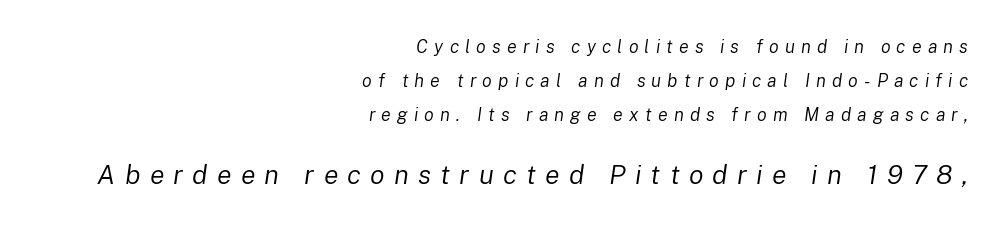
Q: Is the text bold? A: No.
Q: Is the text italic (slanted)? A: Yes, it leans right by about 8 degrees.
Q: Is the text underlined? A: No.
Q: How is the paragraph aligned? A: Right-aligned.
Q: Is the spacing between letters normal or unusually wide? A: Unusually wide.
Q: Which block of text is set in a larger size, the first (top) or the second (bottom)? A: The second (bottom) one.
